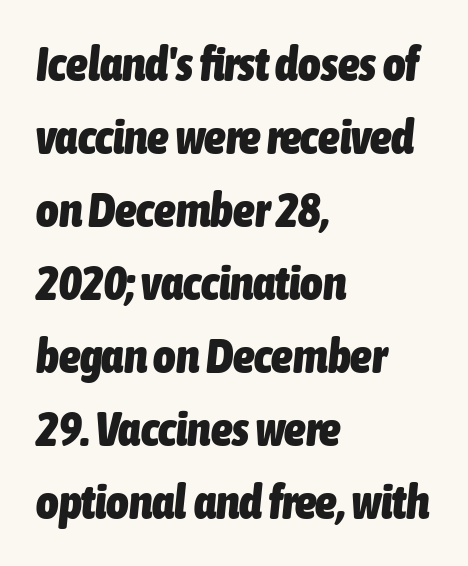
{"italic": "yes", "lean": "right", "slant_degrees": 6, "bold": "yes", "weight": "heavy", "width": "condensed", "stroke_contrast": "low", "x_height": "medium", "monospaced": "no", "underline": "no", "align": "left", "line_spacing": "normal", "line_spacing_ratio": 1.52, "letter_spacing": "normal", "letter_spacing_em": 0.0, "glyph_px": 48}
